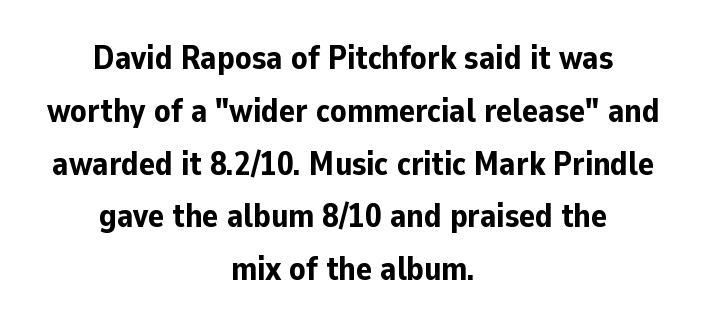
{"serif": "no", "italic": "no", "bold": "yes", "weight": "bold", "width": "normal", "stroke_contrast": "low", "x_height": "medium", "monospaced": "no", "underline": "no", "align": "center", "line_spacing": "normal", "line_spacing_ratio": 1.6, "letter_spacing": "normal", "letter_spacing_em": 0.0, "glyph_px": 33}
